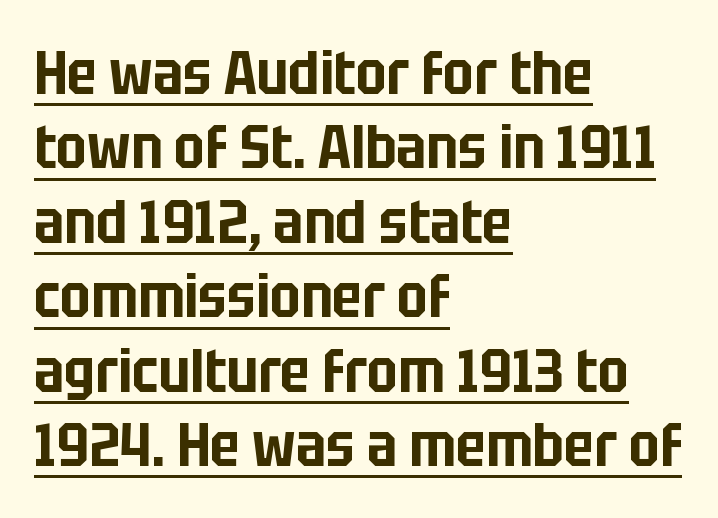
The rag falls on the right side of this text block. Varying glyph widths throughout — classic text-font behaviour. A typesetter would label this face a sans. Characters remain perfectly vertical along every line.
